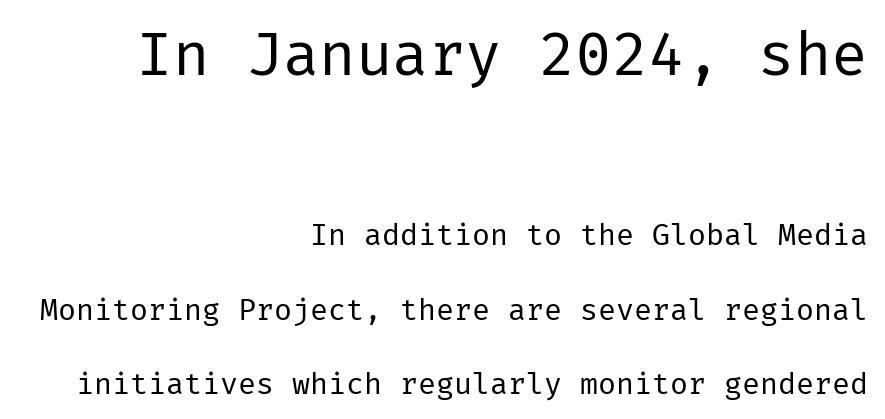
This sample uses an upright cut, with every glyph sitting square on the baseline. Character size in the leading block exceeds that of the trailing block. Each word holds together tightly as a unit, with standard inter-letter gaps. The rag falls on the left side of this text block. Type without underlining.
